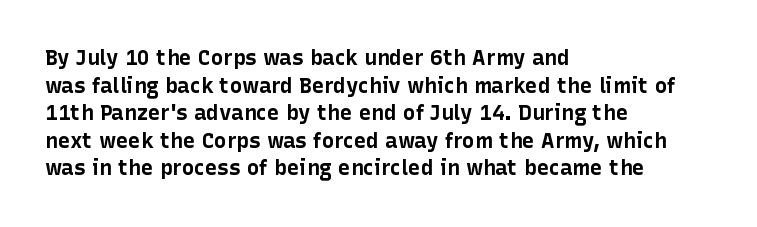
{"italic": "no", "bold": "yes", "underline": "no", "align": "left", "line_spacing": "normal", "line_spacing_ratio": 1.31, "letter_spacing": "normal", "letter_spacing_em": 0.0, "glyph_px": 21}
